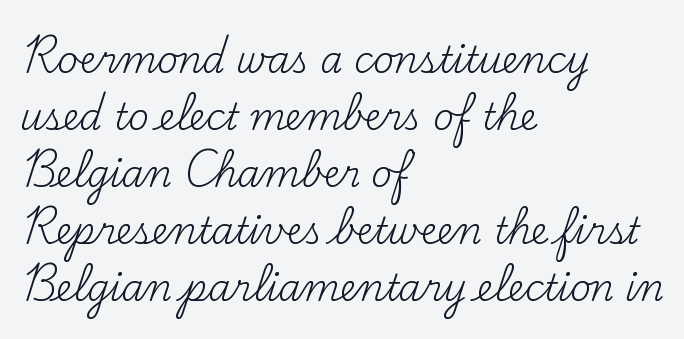
Q: Is the text bold? A: No.
Q: Is the text italic (slanted)? A: Yes.
Q: Is the typeface a serif or a sans-serif typeface? A: Serif.
Q: Is the text underlined? A: No.
Q: How is the paragraph aligned? A: Left-aligned.
Q: Is the spacing between letters normal or unusually wide? A: Normal.
Q: Is the spacing between lines tight, normal or loose? A: Normal.
Q: Width (condensed, normal, or wide)? A: Normal.
Q: Stroke contrast? A: Medium.
Q: x-height? A: Small.
Q: Monospaced? A: No.
